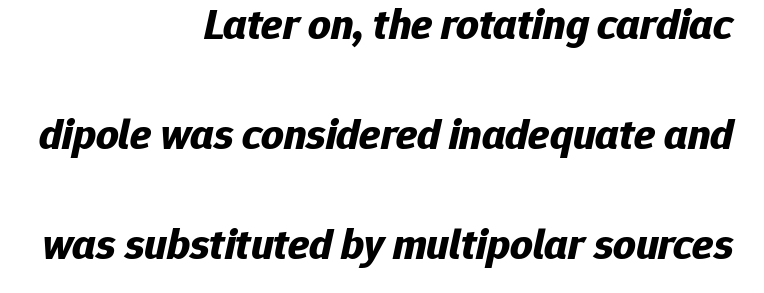
The image shows 44 px bold type, italic (leaning right); set right-aligned, loose line spacing (2.5x), normal letter spacing, not underlined; low stroke contrast and a medium x-height.
